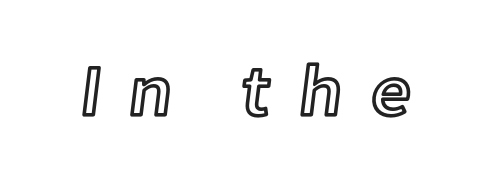
{"width": "normal", "x_height": "medium", "monospaced": "no", "underline": "no", "letter_spacing": "wide", "letter_spacing_em": 0.38, "glyph_px": 72}
